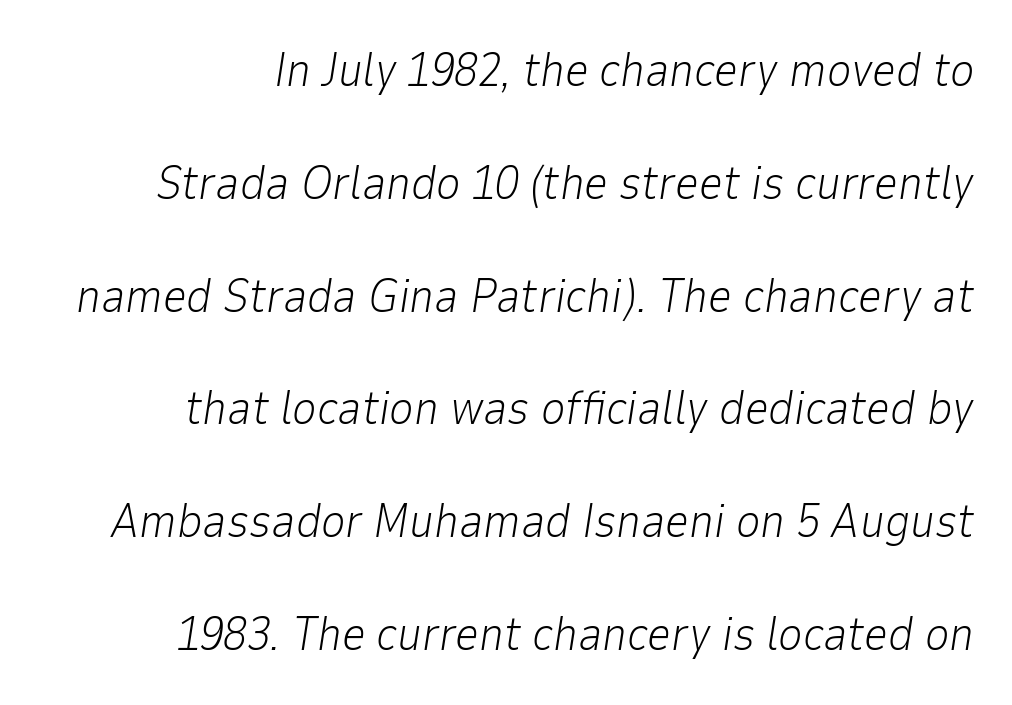
The image shows 47 px light type, italic (leaning right); set right-aligned, loose line spacing (2.4x), normal letter spacing, not underlined; low stroke contrast and a medium x-height.
